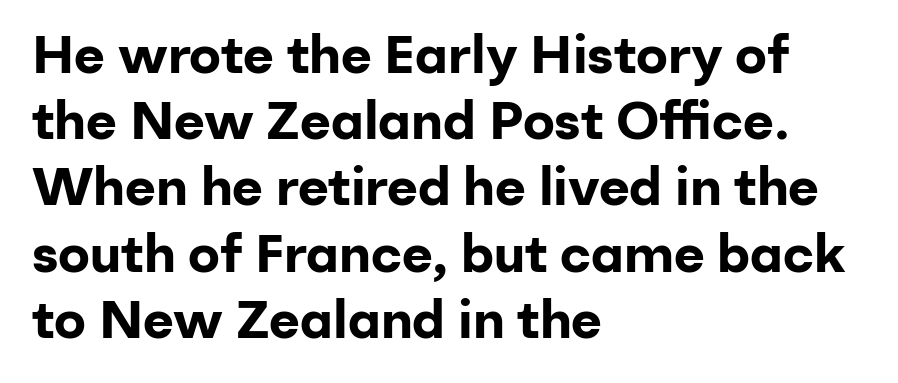
Q: Is the text bold? A: Yes.
Q: Is the text italic (slanted)? A: No, it is upright.
Q: Is the typeface a serif or a sans-serif typeface? A: Sans-serif.
Q: Is the text underlined? A: No.
Q: How is the paragraph aligned? A: Left-aligned.
Q: Is the spacing between letters normal or unusually wide? A: Normal.
Q: Is the spacing between lines tight, normal or loose? A: Normal.
Q: Width (condensed, normal, or wide)? A: Normal.
Q: Stroke contrast? A: Low.
Q: x-height? A: Medium.
Q: Monospaced? A: No.
